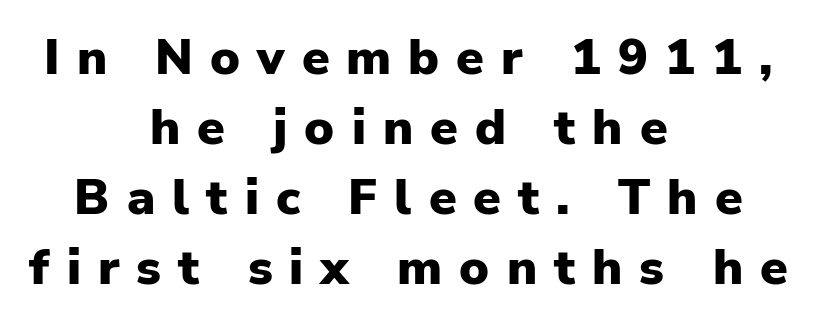
The image shows 50 px heavy sans-serif type, upright; set centered, normal line spacing (1.4x), unusually wide letter spacing (+0.34 em), not underlined; low stroke contrast and a medium x-height.
